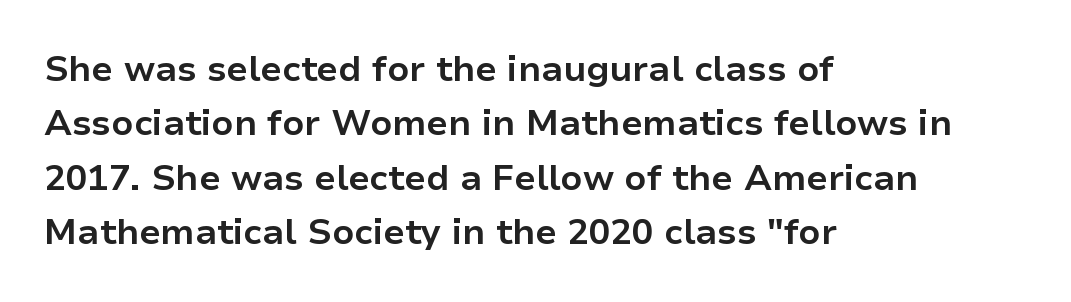
Nope, no serifs anywhere on these letters. Descenders hang freely into open space. The face used here is proportionally spaced, like ordinary book or web type. Compared with a centered layout, this one pins lines to the left instead. Vertically, the passage feels balanced, rows spaced as you'd expect.
